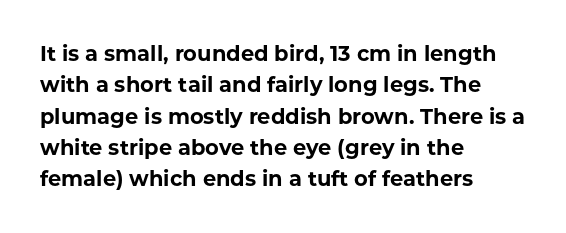
{"italic": "no", "bold": "yes", "underline": "no", "align": "left", "line_spacing": "normal", "line_spacing_ratio": 1.49, "letter_spacing": "normal", "letter_spacing_em": 0.0, "glyph_px": 21}
